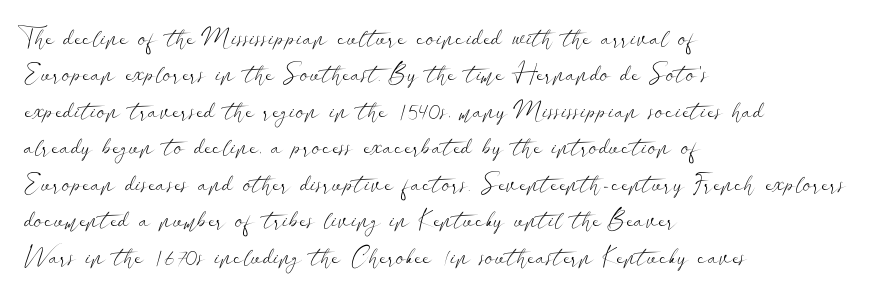
The image shows 25 px text type; set left-aligned, normal line spacing (1.46x), normal letter spacing, not underlined.
